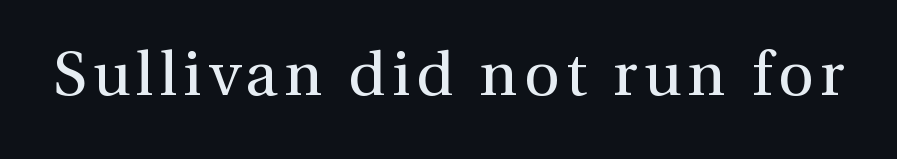
{"serif": "yes", "italic": "no", "bold": "no", "weight": "regular", "width": "normal", "stroke_contrast": "medium", "x_height": "medium", "monospaced": "no", "underline": "no", "glyph_px": 62}
